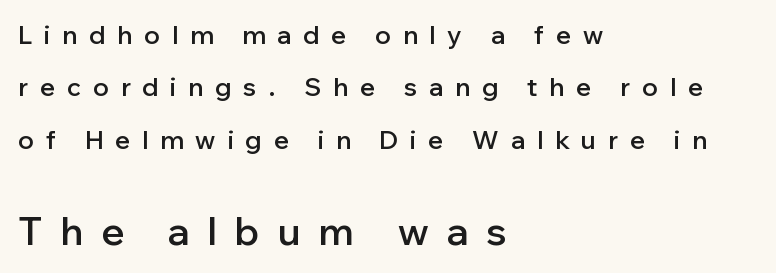
Q: Is the text bold? A: Semi-bold.
Q: Is the text italic (slanted)? A: No, it is upright.
Q: Is the typeface a serif or a sans-serif typeface? A: Sans-serif.
Q: Is the text underlined? A: No.
Q: How is the paragraph aligned? A: Left-aligned.
Q: Is the spacing between letters normal or unusually wide? A: Unusually wide.
Q: Is the spacing between lines tight, normal or loose? A: Loose.
Q: Which block of text is set in a larger size, the first (top) or the second (bottom)? A: The second (bottom) one.
Q: Width (condensed, normal, or wide)? A: Normal.
Q: Stroke contrast? A: Low.
Q: x-height? A: Medium.
Q: Monospaced? A: No.
